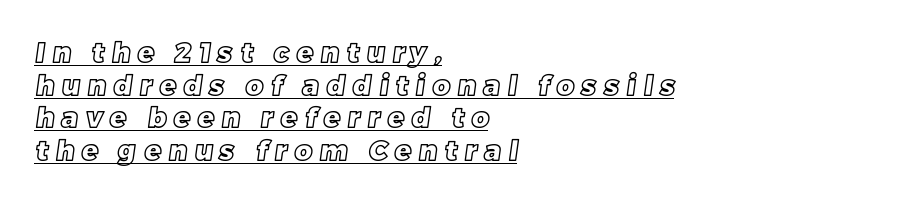
The image shows 27 px text type; set left-aligned, line spacing 1.21x, unusually wide letter spacing (+0.28 em), underlined.
